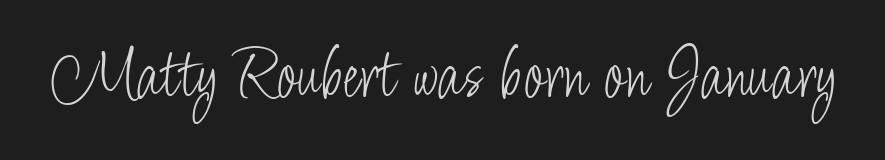
Q: Is the text bold? A: No.
Q: Is the text italic (slanted)? A: Yes.
Q: Is the typeface a serif or a sans-serif typeface? A: Sans-serif.
Q: Is the text underlined? A: No.
Q: Is the spacing between letters normal or unusually wide? A: Normal.
Q: Width (condensed, normal, or wide)? A: Condensed.
Q: Stroke contrast? A: Low.
Q: x-height? A: Small.
Q: Monospaced? A: No.
